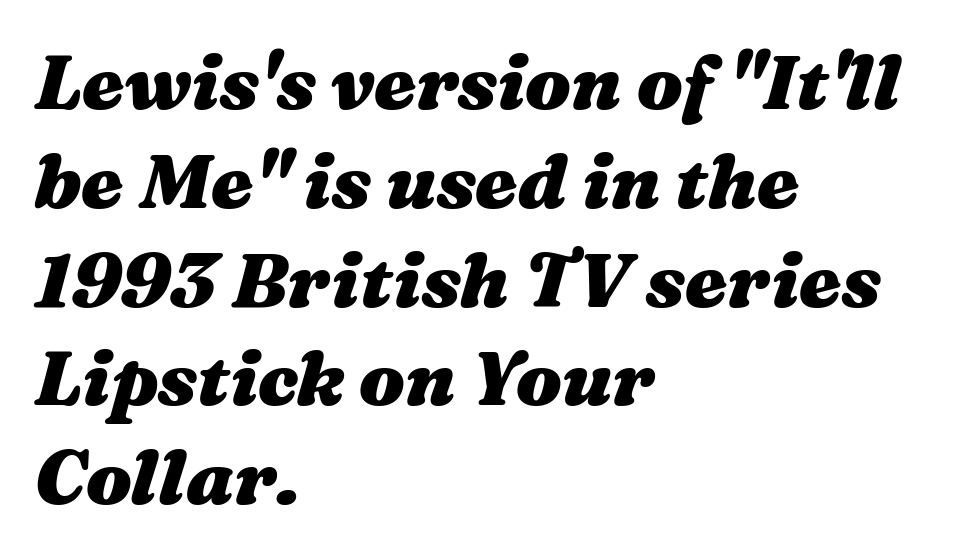
Q: Is the text bold? A: Yes.
Q: Is the text italic (slanted)? A: Yes, it leans right by about 16 degrees.
Q: Is the text underlined? A: No.
Q: How is the paragraph aligned? A: Left-aligned.
Q: Is the spacing between letters normal or unusually wide? A: Normal.
Q: Is the spacing between lines tight, normal or loose? A: Normal.
Q: Width (condensed, normal, or wide)? A: Wide.
Q: Stroke contrast? A: Medium.
Q: x-height? A: Medium.
Q: Monospaced? A: No.
